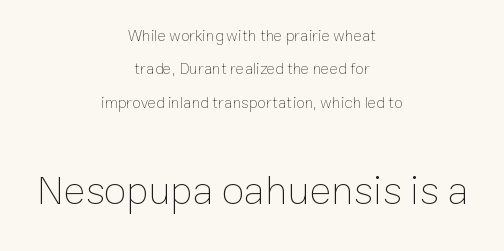
The image shows 41 px thin type, upright; set centered, loose line spacing (2.08x), normal letter spacing, not underlined; the second (bottom) block is 2.56x larger; low stroke contrast and a medium x-height.
